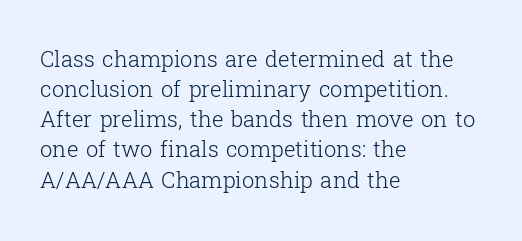
{"italic": "no", "bold": "no", "underline": "no", "align": "left", "line_spacing": "normal", "line_spacing_ratio": 1.37, "letter_spacing": "normal", "letter_spacing_em": 0.0, "glyph_px": 22}
